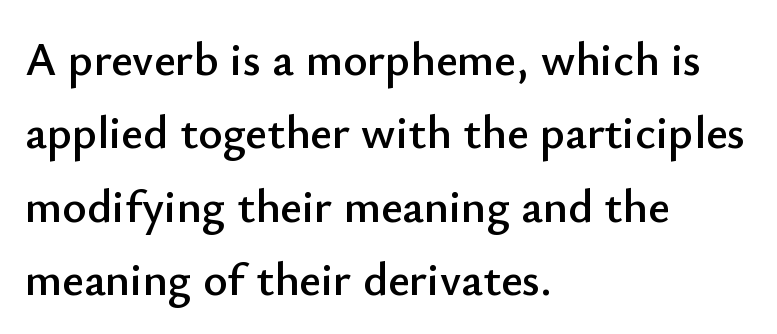
Think of a printed novel: that variable character pitch is what you see here. Honestly, the row spacing looks completely unremarkable. Ordinary non-slanted type is in use. Line starts are locked; line ends wander. These lines are composed in type without serifs. The line texture is even and compact thanks to regular tracking.
